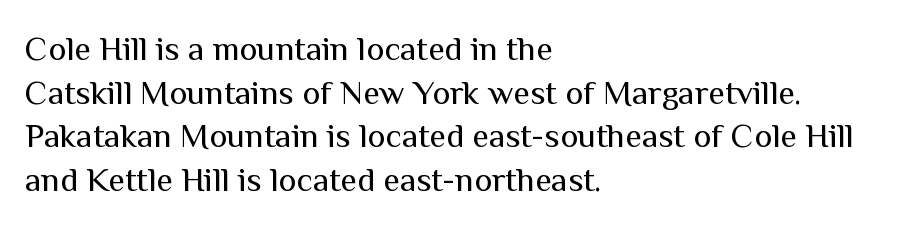
Q: Is the text bold? A: No.
Q: Is the text italic (slanted)? A: No, it is upright.
Q: Is the typeface a serif or a sans-serif typeface? A: Sans-serif.
Q: Is the text underlined? A: No.
Q: How is the paragraph aligned? A: Left-aligned.
Q: Is the spacing between letters normal or unusually wide? A: Normal.
Q: Is the spacing between lines tight, normal or loose? A: Normal.
Q: Width (condensed, normal, or wide)? A: Normal.
Q: Stroke contrast? A: Medium.
Q: x-height? A: Medium.
Q: Monospaced? A: No.
